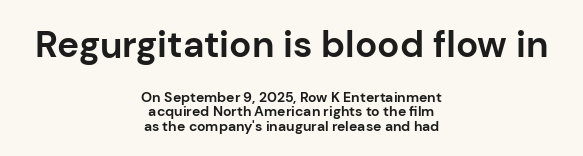
The image shows 37 px bold sans-serif type, upright; set centered, tight line spacing (1.03x), normal letter spacing, not underlined; the first (top) block is 2.64x larger; low stroke contrast and a medium x-height.
